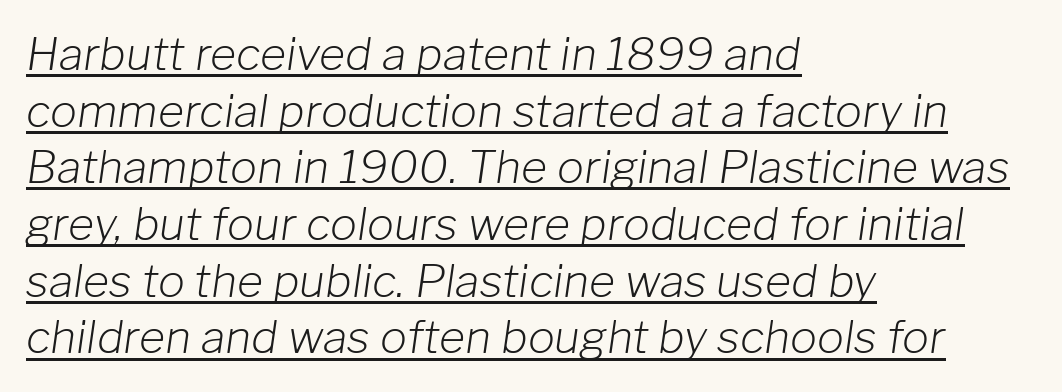
The image shows 45 px light type, italic (leaning right); set left-aligned, normal line spacing (1.26x), normal letter spacing, underlined; low stroke contrast and a medium x-height.
